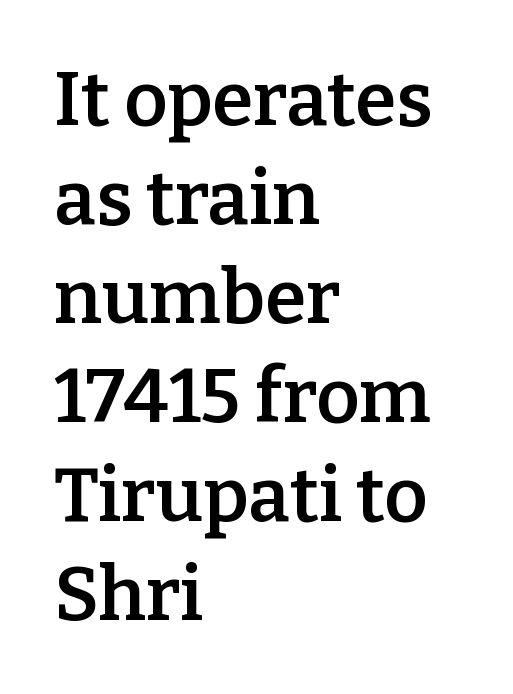
{"serif": "yes", "italic": "no", "bold": "semi", "weight": "semibold", "width": "normal", "stroke_contrast": "low", "x_height": "medium", "monospaced": "no", "underline": "no", "align": "left", "line_spacing": "normal", "line_spacing_ratio": 1.32, "letter_spacing": "normal", "letter_spacing_em": 0.0, "glyph_px": 75}
